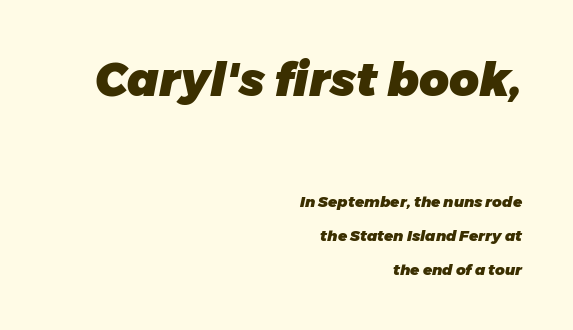
Q: Is the text bold? A: Yes.
Q: Is the text italic (slanted)? A: Yes, it leans right by about 11 degrees.
Q: Is the text underlined? A: No.
Q: How is the paragraph aligned? A: Right-aligned.
Q: Is the spacing between letters normal or unusually wide? A: Normal.
Q: Is the spacing between lines tight, normal or loose? A: Loose.
Q: Which block of text is set in a larger size, the first (top) or the second (bottom)? A: The first (top) one.
Q: Width (condensed, normal, or wide)? A: Normal.
Q: Stroke contrast? A: Low.
Q: x-height? A: Medium.
Q: Monospaced? A: No.
